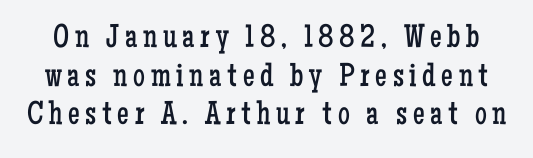
{"serif": "yes", "italic": "no", "bold": "no", "weight": "regular", "width": "condensed", "stroke_contrast": "low", "x_height": "medium", "monospaced": "no", "underline": "no", "line_spacing_ratio": 1.17, "glyph_px": 33}
